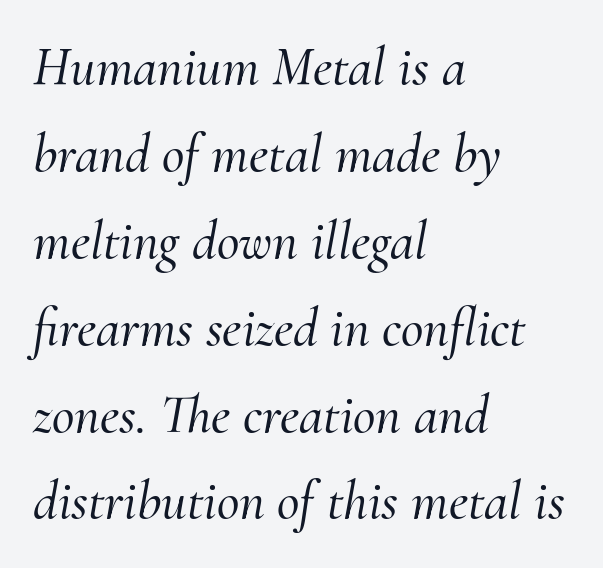
Q: Is the text italic (slanted)? A: Yes, it leans right by about 10 degrees.
Q: Is the typeface a serif or a sans-serif typeface? A: Serif.
Q: Is the text underlined? A: No.
Q: How is the paragraph aligned? A: Left-aligned.
Q: Is the spacing between letters normal or unusually wide? A: Normal.
Q: Is the spacing between lines tight, normal or loose? A: Normal.
Q: Width (condensed, normal, or wide)? A: Normal.
Q: Stroke contrast? A: Medium.
Q: x-height? A: Small.
Q: Monospaced? A: No.
